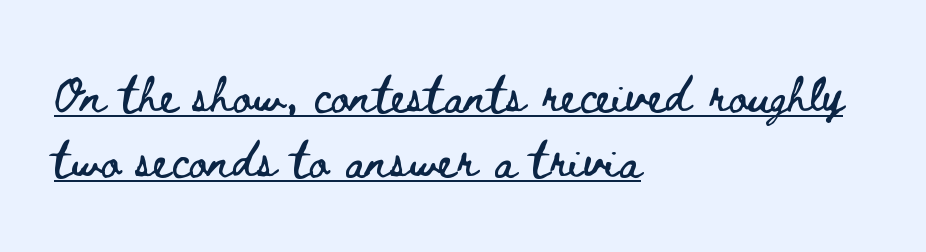
Q: Is the text underlined? A: Yes.
Q: How is the paragraph aligned? A: Left-aligned.
Q: Is the spacing between letters normal or unusually wide? A: Normal.
Q: Width (condensed, normal, or wide)? A: Wide.
Q: Stroke contrast? A: Low.
Q: x-height? A: Small.
Q: Monospaced? A: No.
